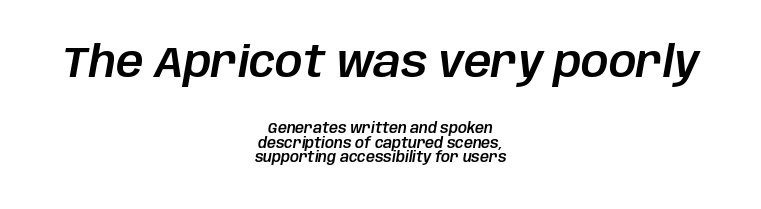
{"italic": "yes", "lean": "right", "slant_degrees": 10, "width": "normal", "stroke_contrast": "low", "x_height": "large", "monospaced": "no", "underline": "no", "align": "center", "line_spacing": "tight", "line_spacing_ratio": 1.04, "letter_spacing": "normal", "letter_spacing_em": 0.0, "larger_block": "first", "size_ratio": 3.07, "glyph_px": 43}
